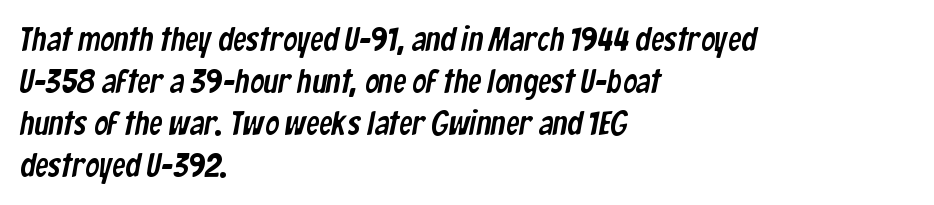
Spacing verdict: proportional, widths tailored to each character. Compared with typical body copy, the letter spacing here is the same. These lines stack with their left ends in a neat column. Serif or sans? Sans — the stroke terminals are bare. This rendering features lettering with no underline.
